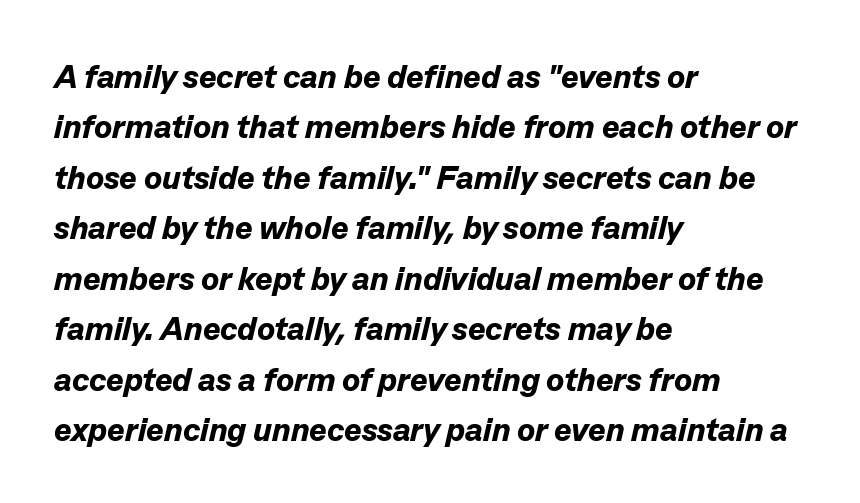
Q: Is the text bold? A: Yes.
Q: Is the text italic (slanted)? A: Yes, it leans right by about 13 degrees.
Q: Is the text underlined? A: No.
Q: How is the paragraph aligned? A: Left-aligned.
Q: Is the spacing between letters normal or unusually wide? A: Normal.
Q: Is the spacing between lines tight, normal or loose? A: Normal.
Q: Width (condensed, normal, or wide)? A: Normal.
Q: Stroke contrast? A: Low.
Q: x-height? A: Medium.
Q: Monospaced? A: No.
